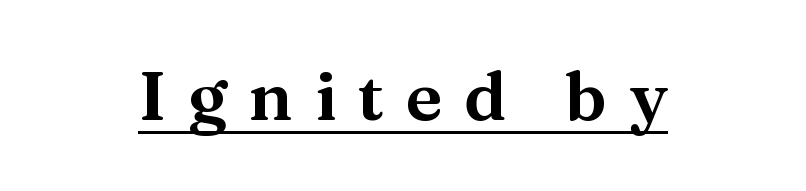
Looks like regular typesetting: each glyph gets only the width it needs. Someone cranked the tracking dial way up on this one. Vertical strokes here are truly vertical. A continuous stroke trails under the words, as in a hyperlink. The glyphs in this specimen are seriffed.
